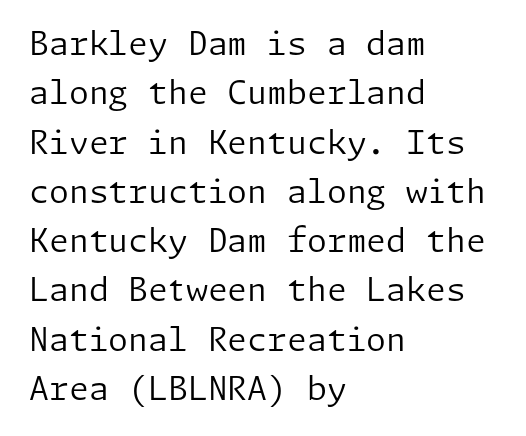
The image shows 32 px regular-weight sans-serif type, upright; set left-aligned, normal line spacing (1.54x), normal letter spacing, not underlined; low stroke contrast and a medium x-height.
